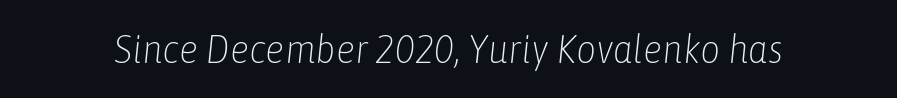
Nothing heavy about these letters — not bold at all. Note the varied advance widths — an 'i' is clearly narrower than an 'm'. Descenders hang freely into open space. The letterforms sit shoulder to shoulder at normal distance. The face used here has a pronounced slope to its letters.
